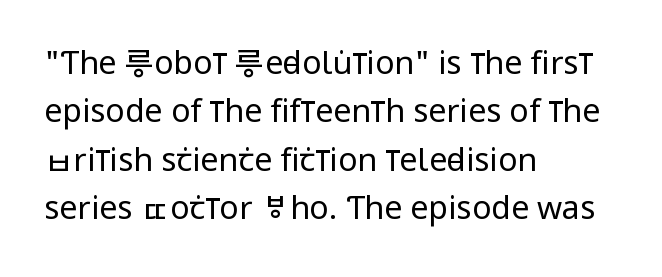
{"serif": "no", "italic": "no", "bold": "no", "weight": "regular", "width": "condensed", "stroke_contrast": "low", "x_height": "large", "monospaced": "no", "underline": "no", "align": "left", "line_spacing": "normal", "line_spacing_ratio": 1.51, "letter_spacing": "normal", "letter_spacing_em": 0.0, "glyph_px": 32}
